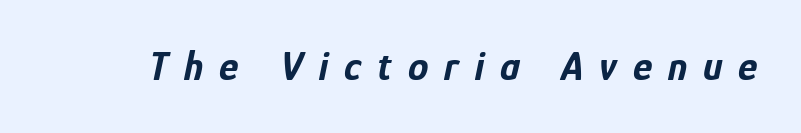
A clean baseline with only descenders dipping below it. Would a proofreader flag this as italicized? Yes. The rendering uses a bold face; every stroke is thick and dark. Looks like regular typesetting: each glyph gets only the width it needs.
